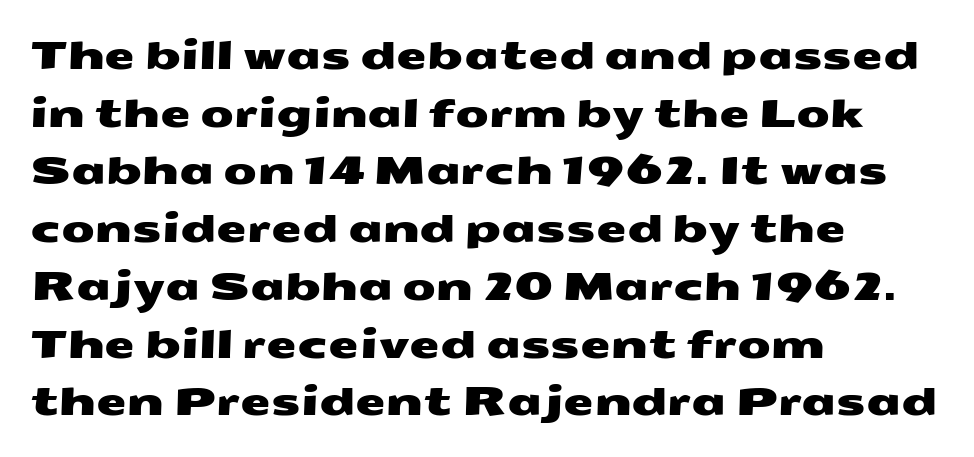
Q: Is the typeface a serif or a sans-serif typeface? A: Sans-serif.
Q: Is the text underlined? A: No.
Q: How is the paragraph aligned? A: Left-aligned.
Q: Is the spacing between letters normal or unusually wide? A: Normal.
Q: Is the spacing between lines tight, normal or loose? A: Normal.
Q: Width (condensed, normal, or wide)? A: Wide.
Q: Stroke contrast? A: Medium.
Q: x-height? A: Medium.
Q: Monospaced? A: No.
